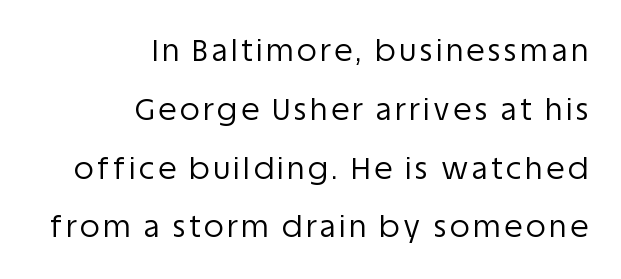
Is the stroke heavy? The answer is a plain regular-or-lighter. Vertical strokes here are truly vertical. What's the leading like? Stretched, with rows far apart. Compared with a flush-left layout, this one pins lines to the opposite, right side. Stroke terminals: plain, sans-serif. Character widths vary here, with narrow letters taking less room than wide ones.
